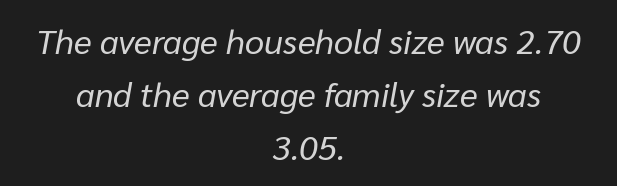
{"italic": "yes", "lean": "right", "slant_degrees": 10, "bold": "no", "weight": "regular", "width": "normal", "stroke_contrast": "low", "x_height": "medium", "monospaced": "no", "underline": "no", "align": "center", "line_spacing": "normal", "line_spacing_ratio": 1.56, "letter_spacing": "normal", "letter_spacing_em": 0.0, "glyph_px": 34}
